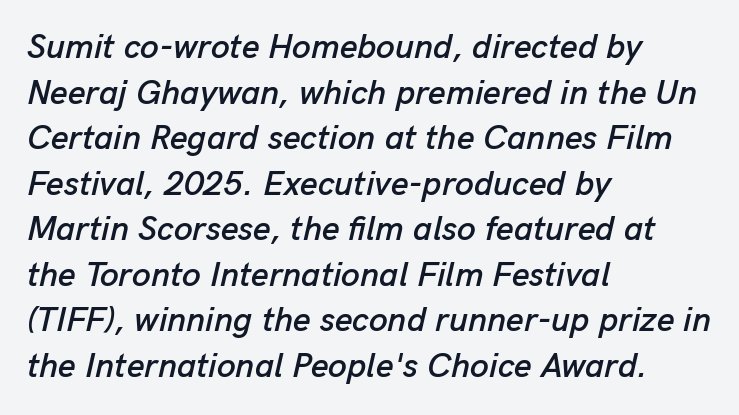
Compared with typical paragraphs, the rows here are spaced about the same. The passage is arranged the way most books set body copy — flush left. Descenders are the only things crossing below the line. You can tell it's italic because the verticals aren't actually vertical. What stands out about the letter spacing? Nothing — it is the standard amount. Here the designer chose a conventional face with non-uniform glyph widths.
